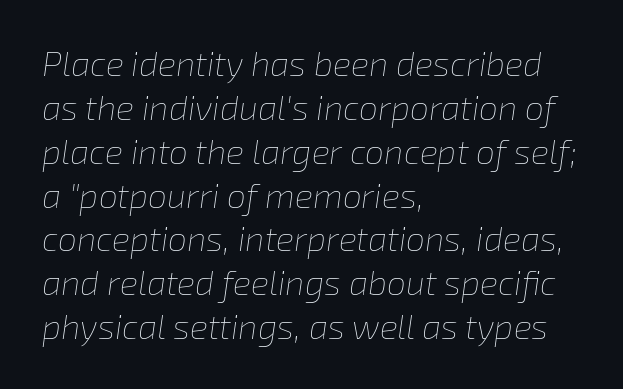
Q: Is the text bold? A: No.
Q: Is the text italic (slanted)? A: Yes, it leans right by about 8 degrees.
Q: Is the text underlined? A: No.
Q: How is the paragraph aligned? A: Left-aligned.
Q: Is the spacing between letters normal or unusually wide? A: Normal.
Q: Is the spacing between lines tight, normal or loose? A: Normal.
Q: Width (condensed, normal, or wide)? A: Normal.
Q: Stroke contrast? A: Low.
Q: x-height? A: Medium.
Q: Monospaced? A: No.
